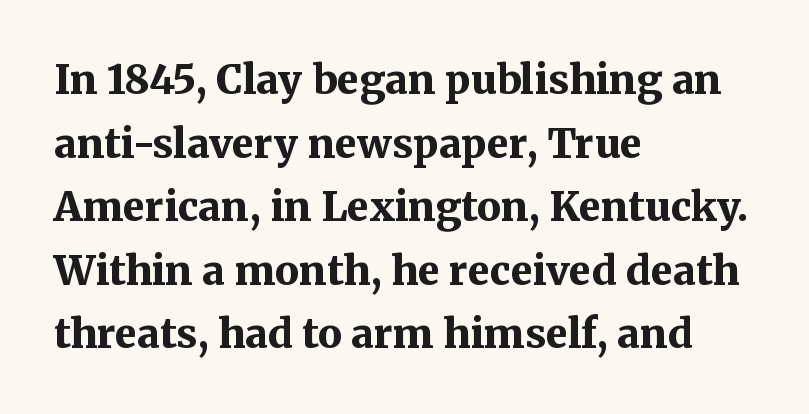
{"serif": "yes", "italic": "no", "bold": "yes", "weight": "bold", "width": "normal", "stroke_contrast": "medium", "x_height": "medium", "monospaced": "no", "underline": "no", "align": "left", "line_spacing": "normal", "line_spacing_ratio": 1.59, "letter_spacing": "normal", "letter_spacing_em": 0.0, "glyph_px": 40}
